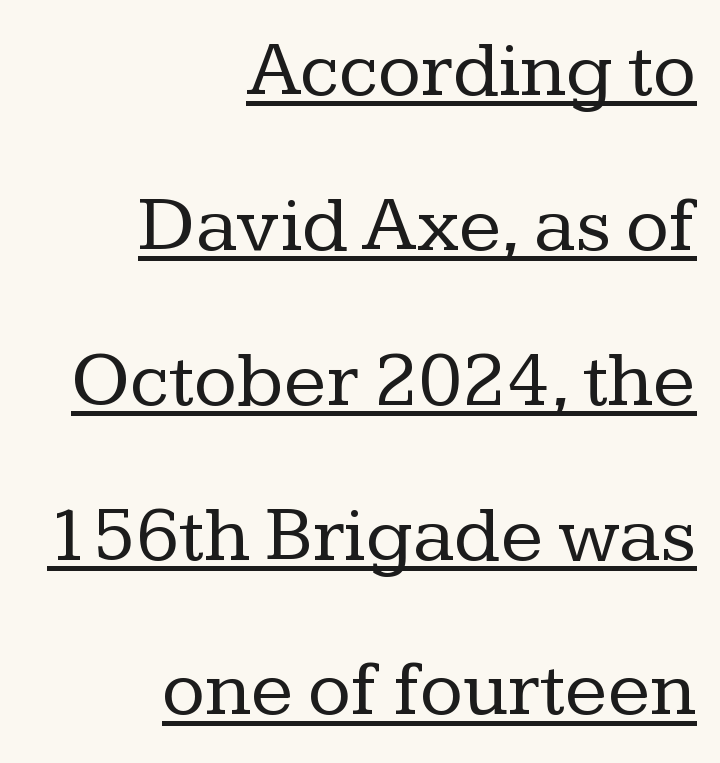
The image shows 79 px regular-weight serif type, upright; set right-aligned, loose line spacing (1.96x), normal letter spacing, underlined; low stroke contrast and a medium x-height.
